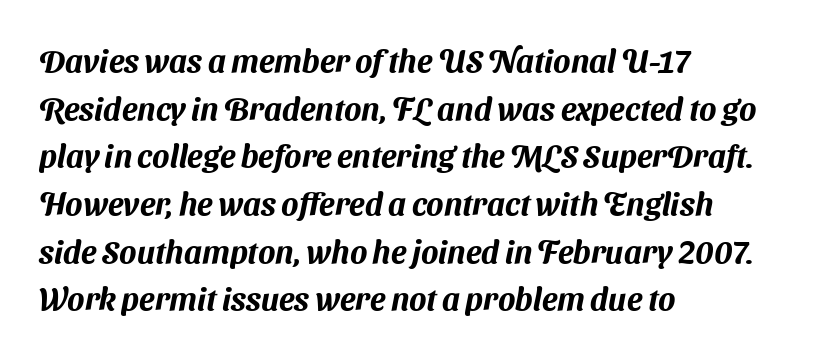
Q: Is the typeface a serif or a sans-serif typeface? A: Sans-serif.
Q: Is the text underlined? A: No.
Q: How is the paragraph aligned? A: Left-aligned.
Q: Is the spacing between letters normal or unusually wide? A: Normal.
Q: Is the spacing between lines tight, normal or loose? A: Normal.
Q: Width (condensed, normal, or wide)? A: Normal.
Q: Stroke contrast? A: Medium.
Q: x-height? A: Medium.
Q: Monospaced? A: No.
